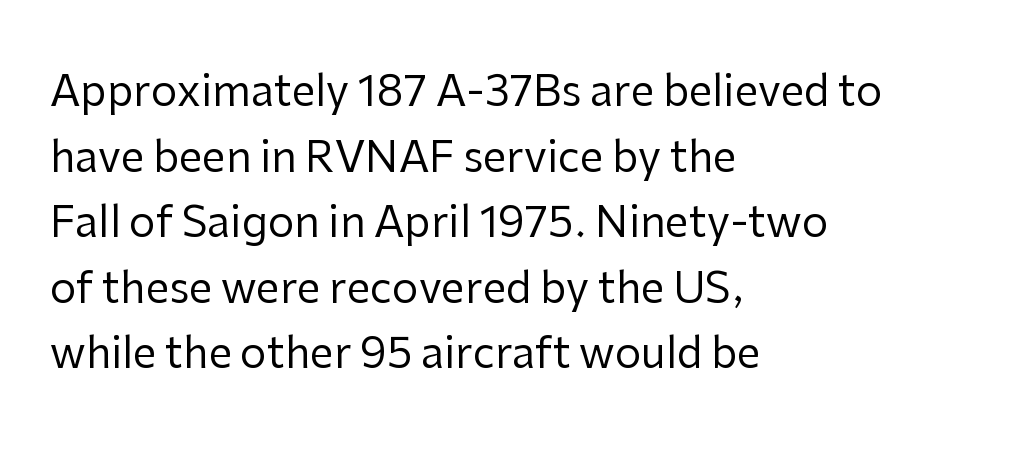
Q: Is the text bold? A: No.
Q: Is the text italic (slanted)? A: No, it is upright.
Q: Is the typeface a serif or a sans-serif typeface? A: Sans-serif.
Q: Is the text underlined? A: No.
Q: How is the paragraph aligned? A: Left-aligned.
Q: Is the spacing between letters normal or unusually wide? A: Normal.
Q: Is the spacing between lines tight, normal or loose? A: Normal.
Q: Width (condensed, normal, or wide)? A: Normal.
Q: Stroke contrast? A: Low.
Q: x-height? A: Medium.
Q: Monospaced? A: No.
